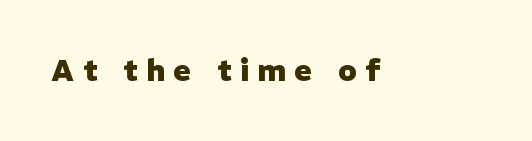
Q: Is the text bold? A: Yes.
Q: Is the text italic (slanted)? A: No, it is upright.
Q: Is the typeface a serif or a sans-serif typeface? A: Sans-serif.
Q: Is the text underlined? A: No.
Q: Is the spacing between letters normal or unusually wide? A: Unusually wide.
Q: Width (condensed, normal, or wide)? A: Normal.
Q: Stroke contrast? A: Low.
Q: x-height? A: Medium.
Q: Monospaced? A: No.
